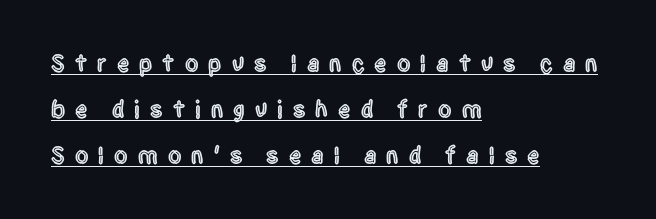
Q: Is the text italic (slanted)? A: No, it is upright.
Q: Is the text underlined? A: Yes.
Q: How is the paragraph aligned? A: Left-aligned.
Q: Is the spacing between letters normal or unusually wide? A: Unusually wide.
Q: Is the spacing between lines tight, normal or loose? A: Loose.
